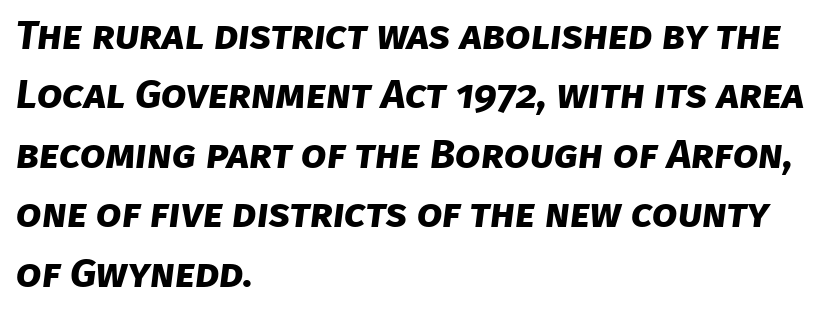
In CSS terms this would be text-align: left. The string is rendered with underlining switched off. Bold? Absolutely — the strokes are thick and heavy. Note the varied advance widths — an 'i' is clearly narrower than an 'm'. Honestly, the letter spacing is just normal — you wouldn't notice it.
